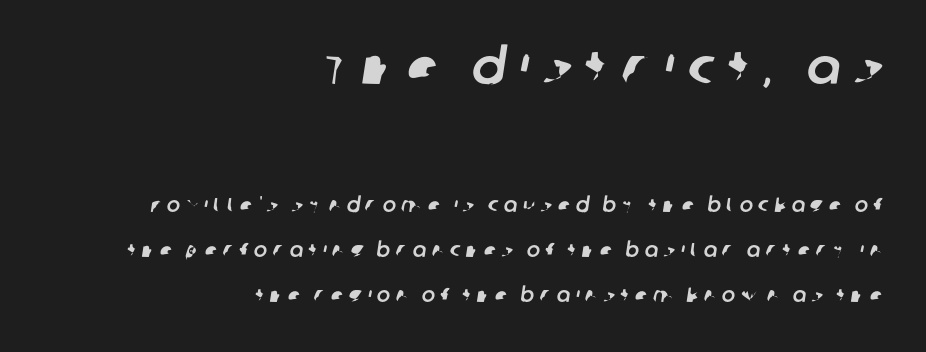
Q: Is the typeface a serif or a sans-serif typeface? A: Sans-serif.
Q: Is the text underlined? A: No.
Q: How is the paragraph aligned? A: Right-aligned.
Q: Is the spacing between letters normal or unusually wide? A: Unusually wide.
Q: Is the spacing between lines tight, normal or loose? A: Loose.
Q: Which block of text is set in a larger size, the first (top) or the second (bottom)? A: The first (top) one.
Q: Width (condensed, normal, or wide)? A: Normal.
Q: Stroke contrast? A: Low.
Q: x-height? A: Large.
Q: Monospaced? A: No.
